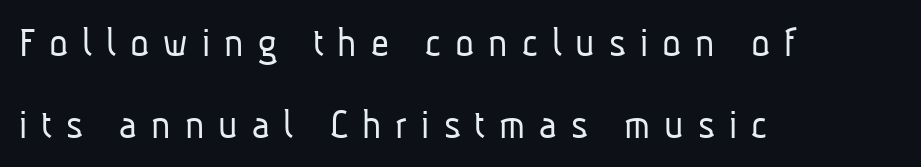
Q: Is the text bold? A: No.
Q: Is the typeface a serif or a sans-serif typeface? A: Sans-serif.
Q: Is the text underlined? A: No.
Q: How is the paragraph aligned? A: Left-aligned.
Q: Is the spacing between letters normal or unusually wide? A: Unusually wide.
Q: Width (condensed, normal, or wide)? A: Condensed.
Q: Stroke contrast? A: Low.
Q: x-height? A: Medium.
Q: Monospaced? A: No.
